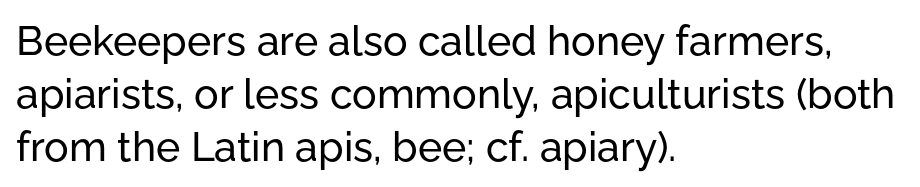
Q: Is the text italic (slanted)? A: No, it is upright.
Q: Is the typeface a serif or a sans-serif typeface? A: Sans-serif.
Q: Is the text underlined? A: No.
Q: How is the paragraph aligned? A: Left-aligned.
Q: Is the spacing between letters normal or unusually wide? A: Normal.
Q: Is the spacing between lines tight, normal or loose? A: Normal.
Q: Width (condensed, normal, or wide)? A: Normal.
Q: Stroke contrast? A: Low.
Q: x-height? A: Medium.
Q: Monospaced? A: No.
